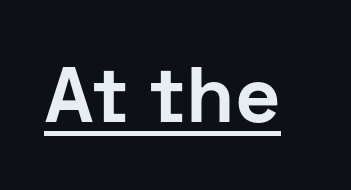
The image shows 79 px bold sans-serif type, upright; set normal letter spacing, underlined; low stroke contrast and a medium x-height.
